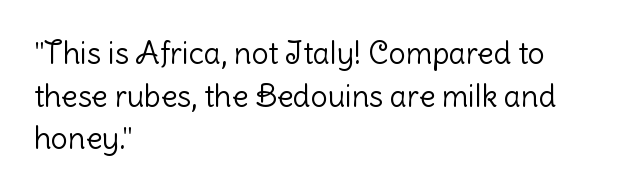
{"serif": "no", "italic": "no", "bold": "no", "weight": "light", "width": "normal", "stroke_contrast": "low", "x_height": "medium", "monospaced": "no", "underline": "no", "align": "left", "line_spacing": "normal", "line_spacing_ratio": 1.42, "letter_spacing": "normal", "letter_spacing_em": 0.0, "glyph_px": 30}
